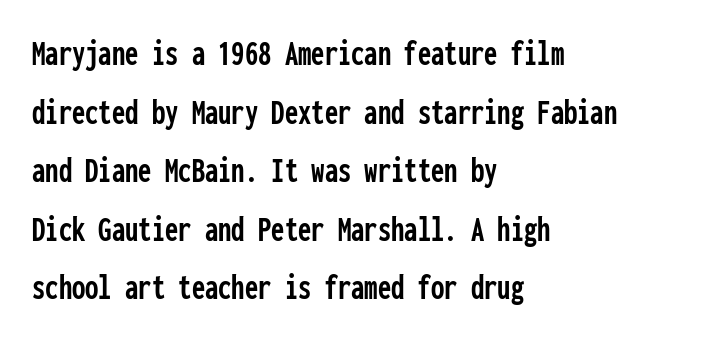
The strip under each line holds only bare page. Think of a typewriter: that constant character pitch is what you see here. The designer went with a sans here, leaving each stem footless. How would I describe the line gaps? Plain and ordinary.
